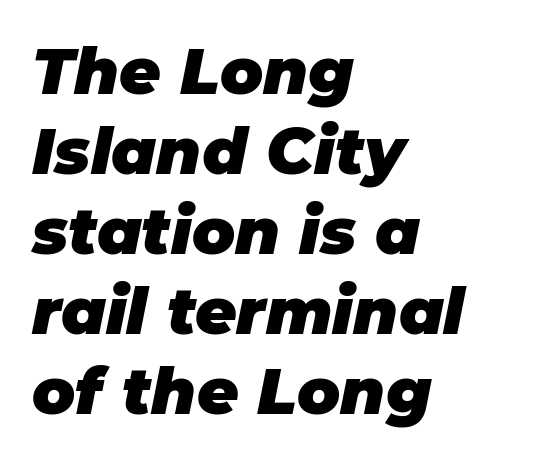
The image shows 64 px heavy type, italic (leaning right); set left-aligned, normal line spacing (1.25x), normal letter spacing, not underlined; low stroke contrast and a large x-height.
